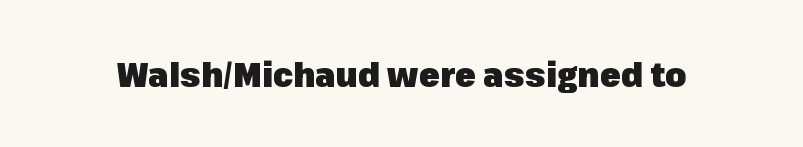
{"serif": "no", "italic": "no", "bold": "yes", "weight": "heavy", "width": "normal", "stroke_contrast": "low", "x_height": "medium", "monospaced": "no", "underline": "no", "letter_spacing": "normal", "letter_spacing_em": 0.0, "glyph_px": 34}
